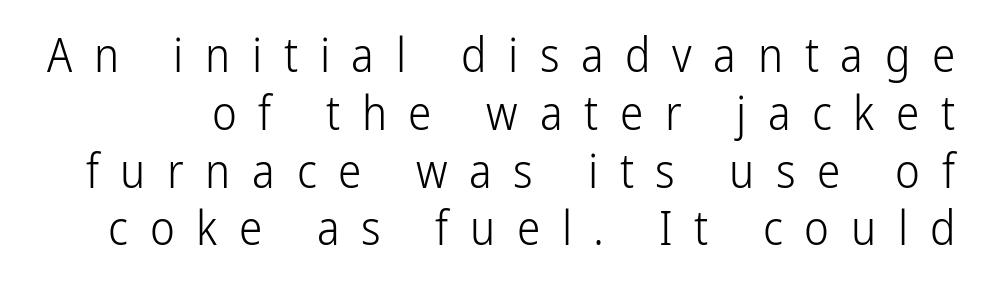
The image shows 47 px light, condensed sans-serif type, upright; set line spacing 1.23x, unusually wide letter spacing (+0.46 em), not underlined; low stroke contrast and a medium x-height.
